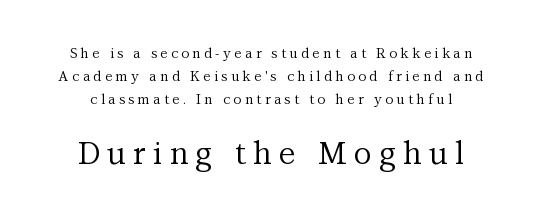
{"serif": "yes", "italic": "no", "bold": "no", "weight": "regular", "width": "normal", "stroke_contrast": "medium", "x_height": "medium", "monospaced": "no", "underline": "no", "line_spacing": "normal", "line_spacing_ratio": 1.63, "letter_spacing": "wide", "letter_spacing_em": 0.23, "larger_block": "second", "size_ratio": 2.21, "glyph_px": 31}
